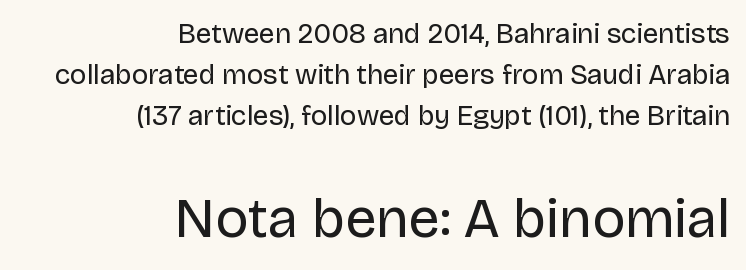
Q: Is the text bold? A: No.
Q: Is the text italic (slanted)? A: No, it is upright.
Q: Is the typeface a serif or a sans-serif typeface? A: Sans-serif.
Q: Is the text underlined? A: No.
Q: How is the paragraph aligned? A: Right-aligned.
Q: Is the spacing between letters normal or unusually wide? A: Normal.
Q: Is the spacing between lines tight, normal or loose? A: Normal.
Q: Which block of text is set in a larger size, the first (top) or the second (bottom)? A: The second (bottom) one.
Q: Width (condensed, normal, or wide)? A: Normal.
Q: Stroke contrast? A: Low.
Q: x-height? A: Large.
Q: Monospaced? A: No.
